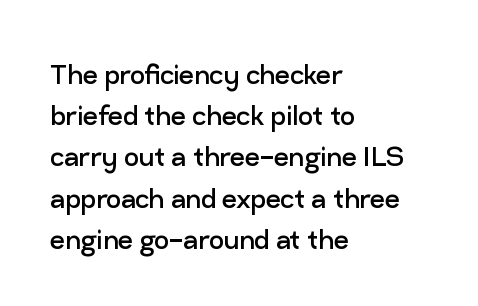
Type style note: lacks serifs. Honestly, the row spacing looks completely unremarkable. The face looks like a standard text weight, possibly lighter. The letters advance in unequal steps, a hallmark of proportional type.
